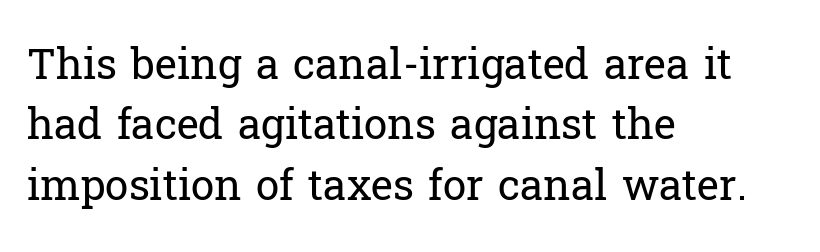
The image shows 42 px regular-weight serif type, upright; set left-aligned, normal line spacing (1.44x), normal letter spacing, not underlined; low stroke contrast and a medium x-height.
